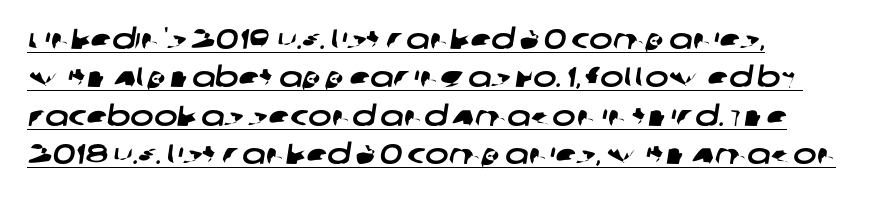
The tracking reads as untouched default to a designer's eye. Line beginnings align vertically; line endings do not. Regular leading. Descenders here cross a horizontal rule under the line.
